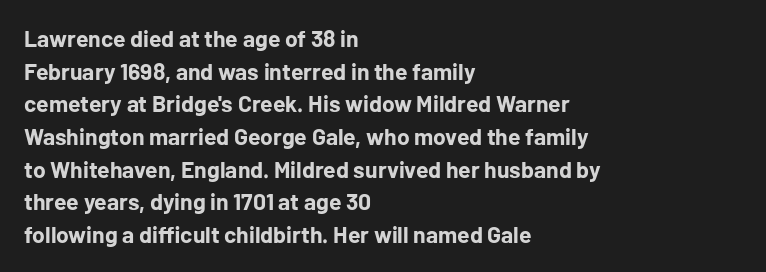
Q: Is the text bold? A: Yes.
Q: Is the text italic (slanted)? A: No, it is upright.
Q: Is the text underlined? A: No.
Q: How is the paragraph aligned? A: Left-aligned.
Q: Is the spacing between letters normal or unusually wide? A: Normal.
Q: Is the spacing between lines tight, normal or loose? A: Normal.
